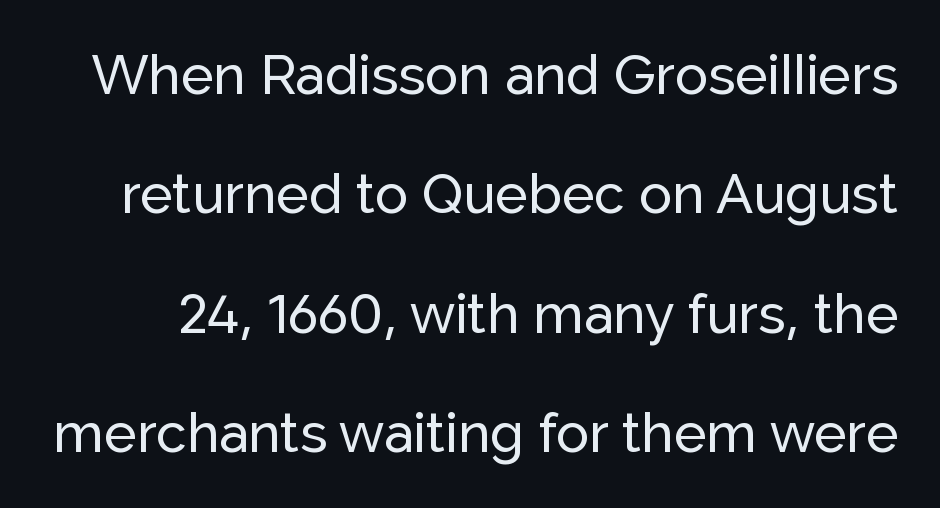
Q: Is the text italic (slanted)? A: No, it is upright.
Q: Is the typeface a serif or a sans-serif typeface? A: Sans-serif.
Q: Is the text underlined? A: No.
Q: Is the spacing between letters normal or unusually wide? A: Normal.
Q: Is the spacing between lines tight, normal or loose? A: Loose.
Q: Width (condensed, normal, or wide)? A: Normal.
Q: Stroke contrast? A: Low.
Q: x-height? A: Medium.
Q: Monospaced? A: No.
